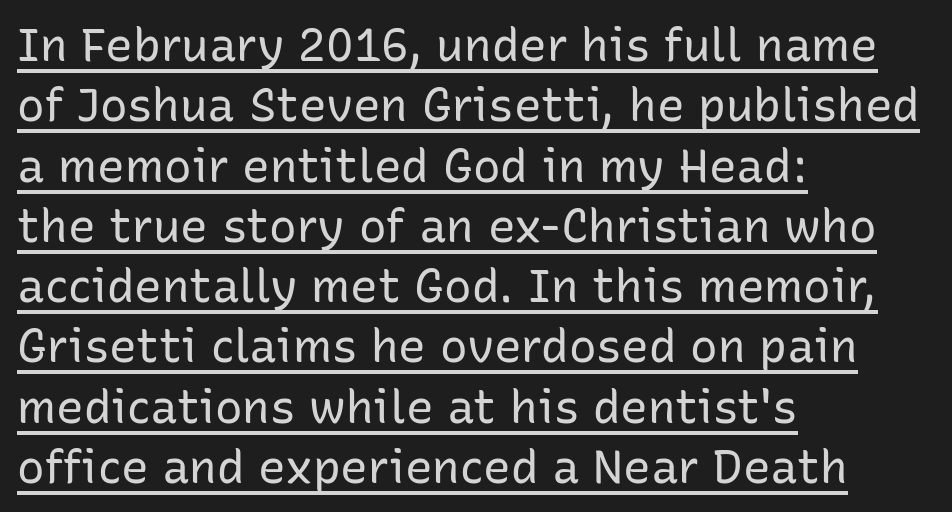
Q: Is the text bold? A: No.
Q: Is the text italic (slanted)? A: No, it is upright.
Q: Is the typeface a serif or a sans-serif typeface? A: Sans-serif.
Q: Is the text underlined? A: Yes.
Q: How is the paragraph aligned? A: Left-aligned.
Q: Is the spacing between letters normal or unusually wide? A: Normal.
Q: Is the spacing between lines tight, normal or loose? A: Normal.
Q: Width (condensed, normal, or wide)? A: Normal.
Q: Stroke contrast? A: Low.
Q: x-height? A: Medium.
Q: Monospaced? A: No.
